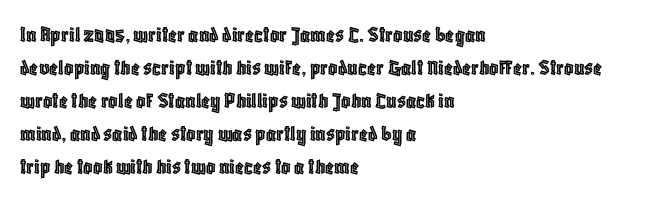
The image shows 23 px text type, upright; set left-aligned, normal line spacing (1.44x), normal letter spacing, not underlined.
